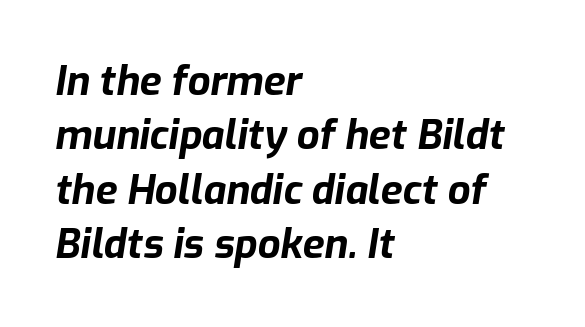
Q: Is the text bold? A: Yes.
Q: Is the text italic (slanted)? A: Yes, it leans right by about 9 degrees.
Q: Is the text underlined? A: No.
Q: How is the paragraph aligned? A: Left-aligned.
Q: Is the spacing between letters normal or unusually wide? A: Normal.
Q: Is the spacing between lines tight, normal or loose? A: Normal.
Q: Width (condensed, normal, or wide)? A: Normal.
Q: Stroke contrast? A: Low.
Q: x-height? A: Medium.
Q: Monospaced? A: No.
